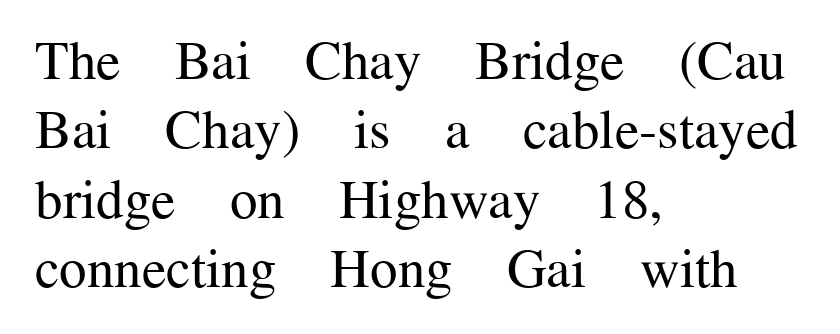
Q: Is the text bold? A: No.
Q: Is the text italic (slanted)? A: No, it is upright.
Q: Is the typeface a serif or a sans-serif typeface? A: Serif.
Q: Is the text underlined? A: No.
Q: How is the paragraph aligned? A: Left-aligned.
Q: Is the spacing between letters normal or unusually wide? A: Normal.
Q: Is the spacing between lines tight, normal or loose? A: Normal.
Q: Width (condensed, normal, or wide)? A: Normal.
Q: Stroke contrast? A: Medium.
Q: x-height? A: Medium.
Q: Monospaced? A: No.
